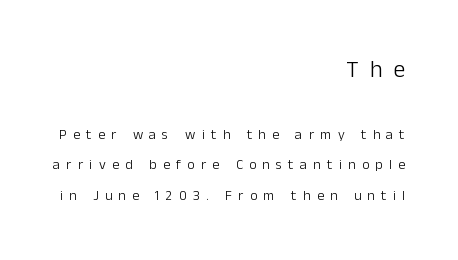
Q: Is the text bold? A: No.
Q: Is the text italic (slanted)? A: No, it is upright.
Q: Is the text underlined? A: No.
Q: How is the paragraph aligned? A: Right-aligned.
Q: Is the spacing between letters normal or unusually wide? A: Unusually wide.
Q: Is the spacing between lines tight, normal or loose? A: Loose.
Q: Which block of text is set in a larger size, the first (top) or the second (bottom)? A: The first (top) one.
